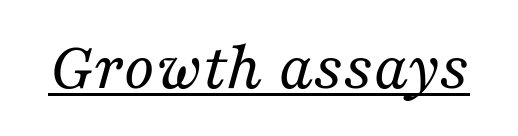
These lines are rendered in a variable-pitch font. The face used here is rendered with its standard letterfit. The glyphs look as if they've been sheared to an angle. Honestly, the underline is the first thing you notice here. Look at the bottom of the vertical strokes: they flare into serifs here.
